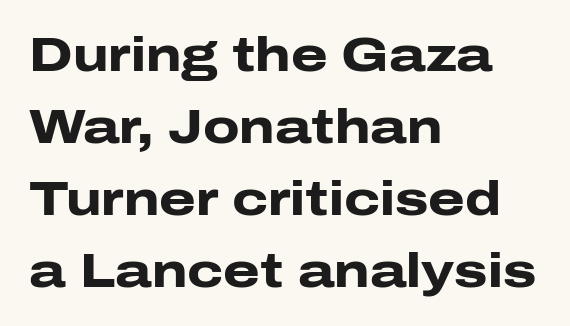
{"serif": "no", "italic": "no", "bold": "yes", "weight": "heavy", "width": "wide", "stroke_contrast": "low", "x_height": "medium", "monospaced": "no", "underline": "no", "align": "left", "line_spacing": "normal", "line_spacing_ratio": 1.53, "letter_spacing": "normal", "letter_spacing_em": 0.0, "glyph_px": 47}
